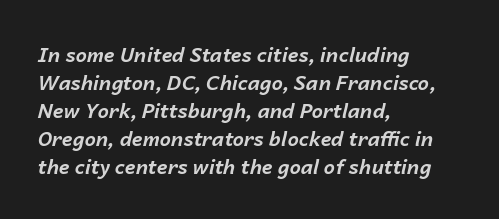
Q: Is the text bold? A: Yes.
Q: Is the text italic (slanted)? A: Yes, it leans right by about 14 degrees.
Q: Is the text underlined? A: No.
Q: How is the paragraph aligned? A: Left-aligned.
Q: Is the spacing between letters normal or unusually wide? A: Normal.
Q: Is the spacing between lines tight, normal or loose? A: Normal.
